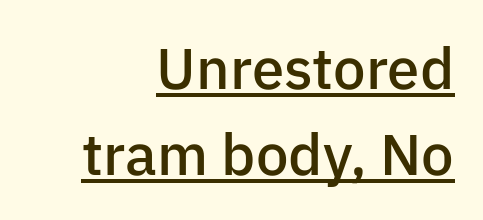
The image shows 58 px semibold sans-serif type, upright; set right-aligned, normal line spacing (1.48x), normal letter spacing, underlined; low stroke contrast and a medium x-height.
